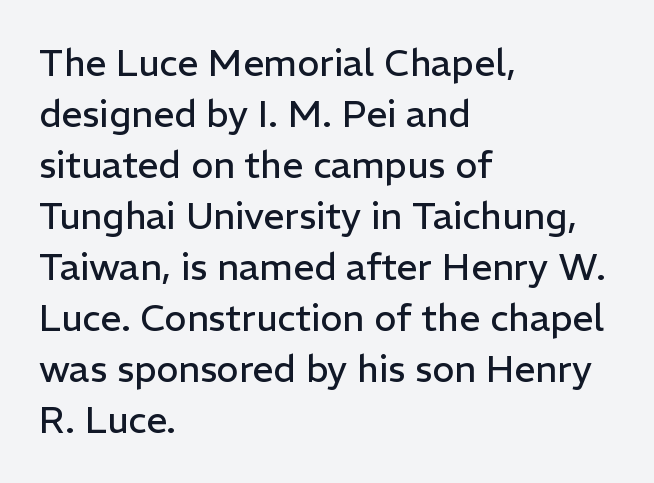
Q: Is the text bold? A: No.
Q: Is the text italic (slanted)? A: No, it is upright.
Q: Is the typeface a serif or a sans-serif typeface? A: Sans-serif.
Q: Is the text underlined? A: No.
Q: How is the paragraph aligned? A: Left-aligned.
Q: Is the spacing between letters normal or unusually wide? A: Normal.
Q: Is the spacing between lines tight, normal or loose? A: Normal.
Q: Width (condensed, normal, or wide)? A: Normal.
Q: Stroke contrast? A: Low.
Q: x-height? A: Medium.
Q: Monospaced? A: No.
